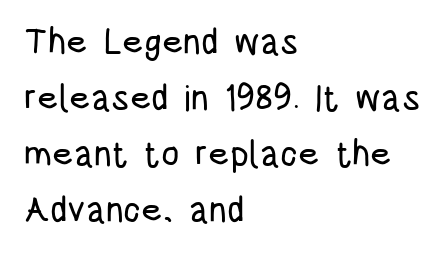
The image shows 36 px condensed sans-serif type, upright; set left-aligned, normal line spacing (1.56x), normal letter spacing, not underlined; low stroke contrast and a large x-height.
